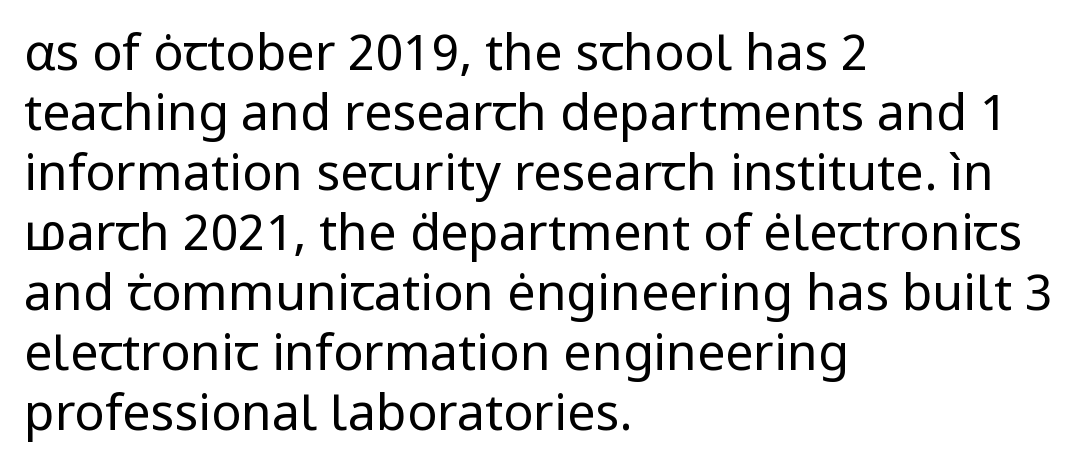
Q: Is the text bold? A: No.
Q: Is the text italic (slanted)? A: No, it is upright.
Q: Is the typeface a serif or a sans-serif typeface? A: Sans-serif.
Q: Is the text underlined? A: No.
Q: How is the paragraph aligned? A: Left-aligned.
Q: Is the spacing between letters normal or unusually wide? A: Normal.
Q: Width (condensed, normal, or wide)? A: Normal.
Q: Stroke contrast? A: Low.
Q: x-height? A: Medium.
Q: Monospaced? A: No.
